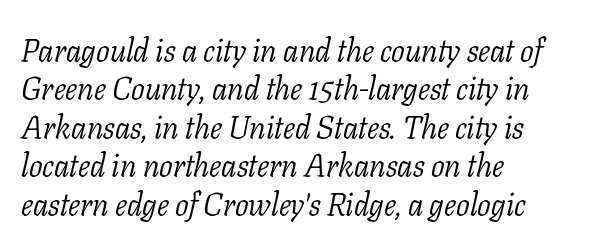
The typeface chosen for these lines features serifs. The face used here has a pronounced slope to its letters. The rag falls on the right side of this text block. These lines keep a tight, regular rhythm from letter to letter. The string is rendered with underlining switched off.
